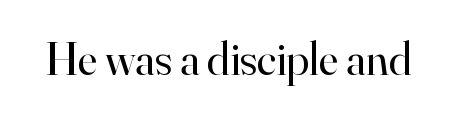
Q: Is the text bold? A: No.
Q: Is the text italic (slanted)? A: No, it is upright.
Q: Is the typeface a serif or a sans-serif typeface? A: Serif.
Q: Is the text underlined? A: No.
Q: Is the spacing between letters normal or unusually wide? A: Normal.
Q: Width (condensed, normal, or wide)? A: Normal.
Q: Stroke contrast? A: High.
Q: x-height? A: Small.
Q: Monospaced? A: No.
